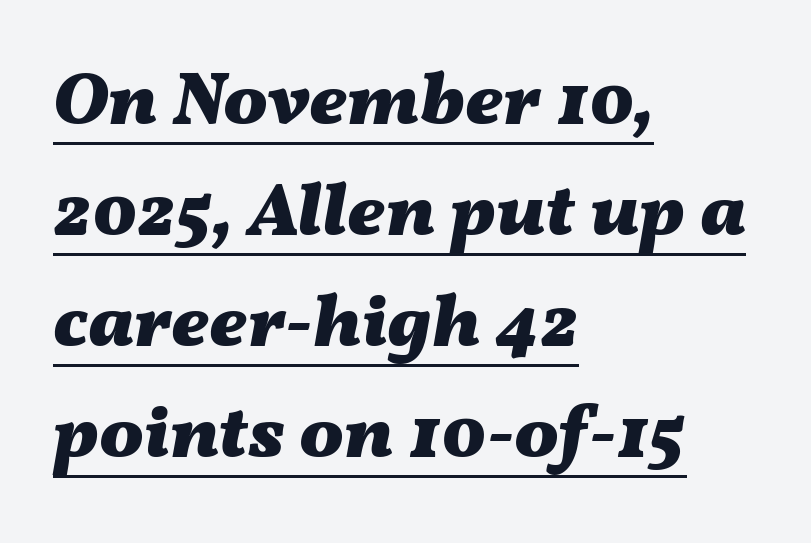
{"italic": "yes", "lean": "right", "slant_degrees": 11, "bold": "yes", "weight": "heavy", "width": "wide", "stroke_contrast": "medium", "x_height": "medium", "monospaced": "no", "underline": "yes", "align": "left", "line_spacing": "normal", "line_spacing_ratio": 1.5, "letter_spacing": "normal", "letter_spacing_em": 0.0, "glyph_px": 74}
